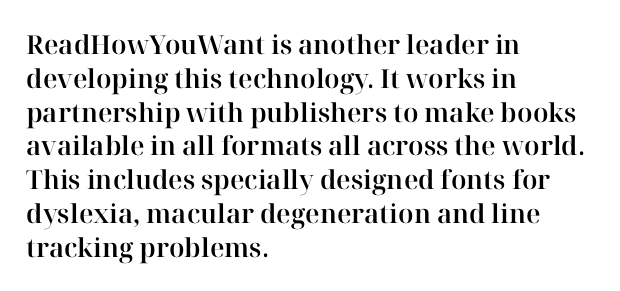
Q: Is the text italic (slanted)? A: No, it is upright.
Q: Is the text underlined? A: No.
Q: How is the paragraph aligned? A: Left-aligned.
Q: Is the spacing between letters normal or unusually wide? A: Normal.
Q: Is the spacing between lines tight, normal or loose? A: Normal.
